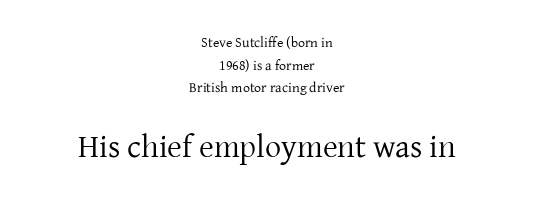
{"serif": "yes", "italic": "no", "bold": "no", "weight": "regular", "width": "normal", "stroke_contrast": "low", "x_height": "medium", "monospaced": "no", "underline": "no", "align": "center", "line_spacing": "normal", "line_spacing_ratio": 1.61, "letter_spacing": "normal", "letter_spacing_em": 0.0, "larger_block": "second", "size_ratio": 2.29, "glyph_px": 32}
